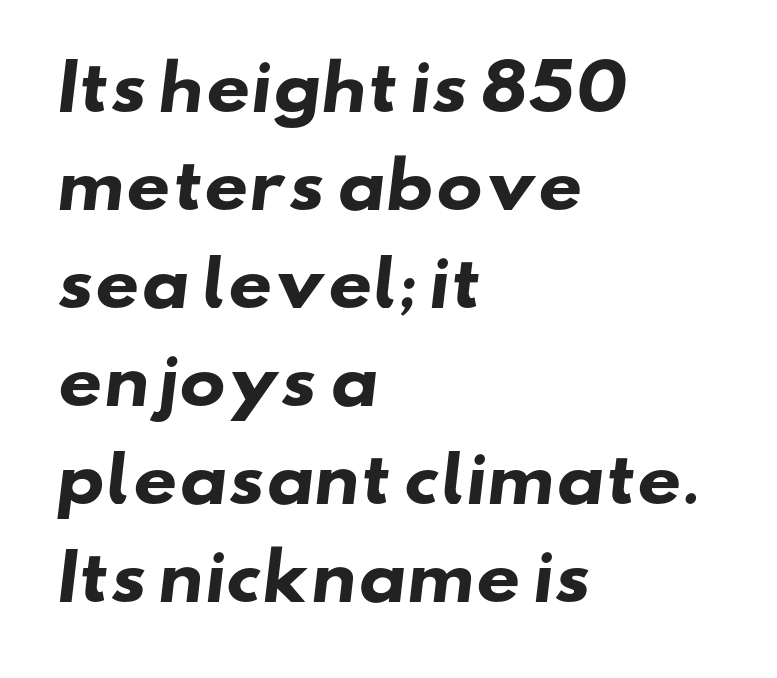
Q: Is the text bold? A: Yes.
Q: Is the typeface a serif or a sans-serif typeface? A: Sans-serif.
Q: Is the text underlined? A: No.
Q: How is the paragraph aligned? A: Left-aligned.
Q: Is the spacing between letters normal or unusually wide? A: Normal.
Q: Is the spacing between lines tight, normal or loose? A: Normal.
Q: Width (condensed, normal, or wide)? A: Wide.
Q: Stroke contrast? A: Low.
Q: x-height? A: Small.
Q: Monospaced? A: No.
